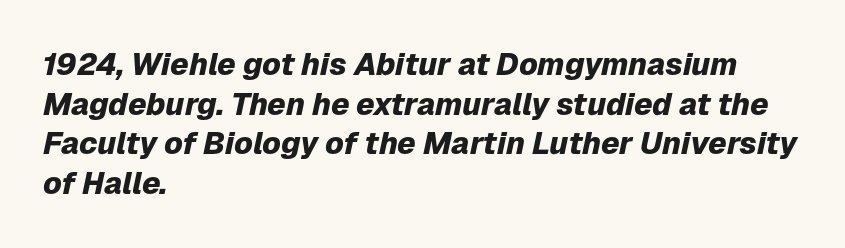
Q: Is the text bold? A: Yes.
Q: Is the text italic (slanted)? A: Yes, it leans right by about 12 degrees.
Q: Is the text underlined? A: No.
Q: How is the paragraph aligned? A: Left-aligned.
Q: Is the spacing between letters normal or unusually wide? A: Normal.
Q: Is the spacing between lines tight, normal or loose? A: Normal.
Q: Width (condensed, normal, or wide)? A: Normal.
Q: Stroke contrast? A: Low.
Q: x-height? A: Medium.
Q: Monospaced? A: No.
